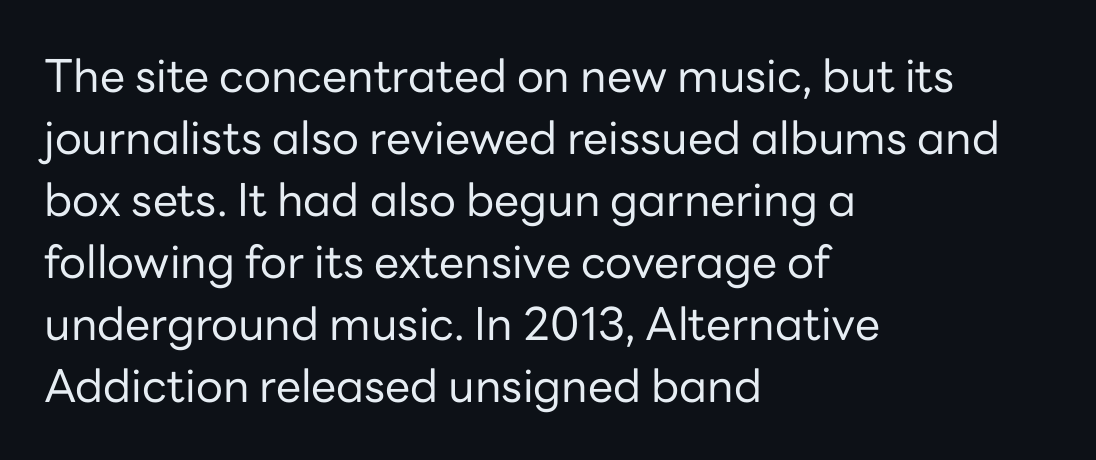
{"serif": "no", "italic": "no", "bold": "no", "weight": "regular", "width": "normal", "stroke_contrast": "low", "x_height": "medium", "monospaced": "no", "underline": "no", "align": "left", "line_spacing": "normal", "line_spacing_ratio": 1.38, "letter_spacing": "normal", "letter_spacing_em": 0.0, "glyph_px": 45}
